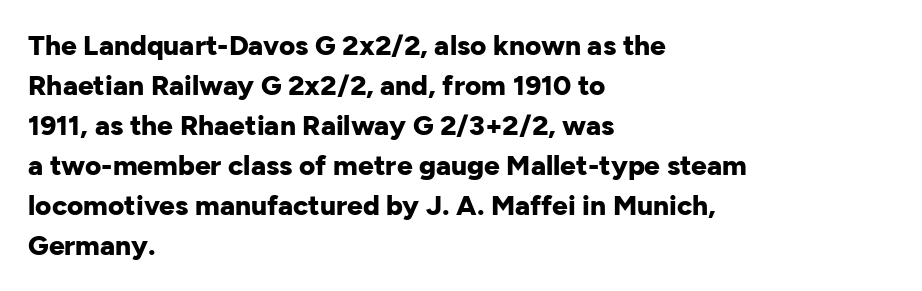
The space beneath each line is pristine and unruled. Layout note: lines flush left. How would I describe the line gaps? Plain and ordinary. The letters advance in unequal steps, a hallmark of proportional type. Is the type bold? Yes — the strokes are clearly thick and heavy.
